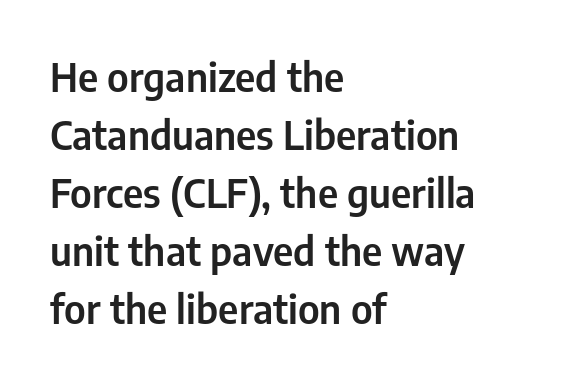
This sample keeps an unexceptional amount of space between lines. A typesetter would call this proportional, since set widths differ per character. Casual observation: everything's shoved over to the left. Serifs: no, the terminals of the letterforms are clean. No extra tracking has been applied to these lines.
